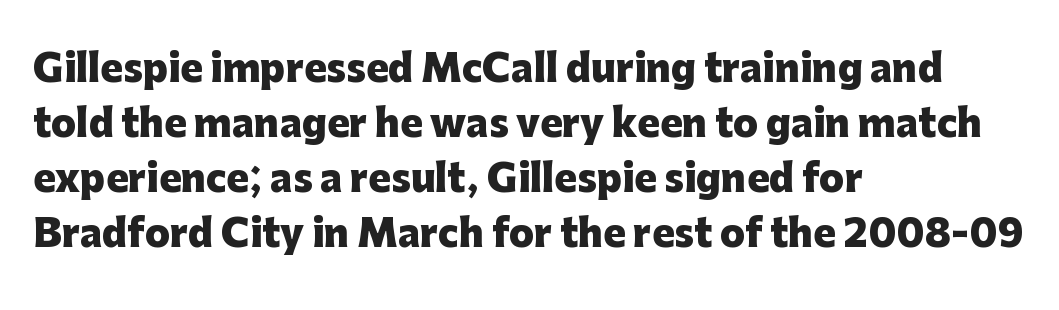
The image shows 37 px heavy sans-serif type, upright; set left-aligned, normal line spacing (1.49x), normal letter spacing, not underlined; low stroke contrast and a medium x-height.
